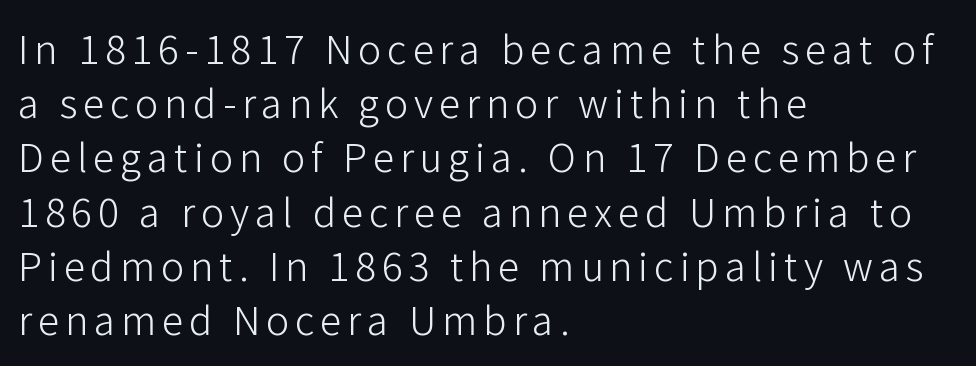
In terms of letterform style, serifs are entirely absent. Teacher's note: observe the even left margin — that is flush-left alignment. Each letter keeps its own natural width here, so spacing adapts to shape. This block has exactly the height ordinary leading produces. The font's upright variant was chosen for this text. The face looks like a standard text weight, possibly lighter.
